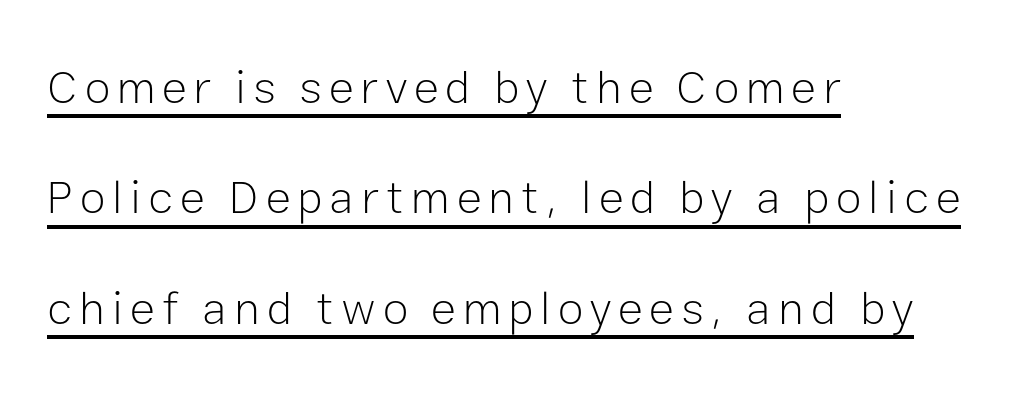
Q: Is the text bold? A: No.
Q: Is the text italic (slanted)? A: No, it is upright.
Q: Is the typeface a serif or a sans-serif typeface? A: Sans-serif.
Q: Is the text underlined? A: Yes.
Q: How is the paragraph aligned? A: Left-aligned.
Q: Is the spacing between lines tight, normal or loose? A: Loose.
Q: Width (condensed, normal, or wide)? A: Normal.
Q: Stroke contrast? A: Low.
Q: x-height? A: Medium.
Q: Monospaced? A: No.
